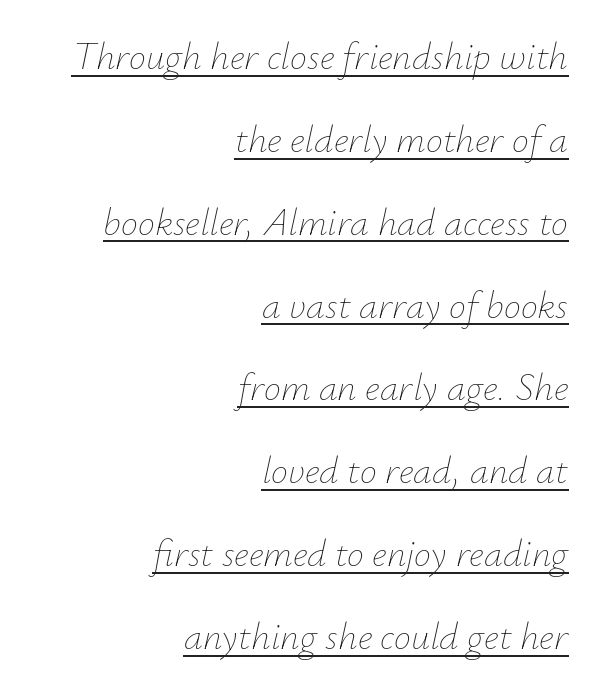
Q: Is the text bold? A: No.
Q: Is the text italic (slanted)? A: Yes, it leans right by about 12 degrees.
Q: Is the text underlined? A: Yes.
Q: How is the paragraph aligned? A: Right-aligned.
Q: Is the spacing between letters normal or unusually wide? A: Normal.
Q: Is the spacing between lines tight, normal or loose? A: Loose.
Q: Width (condensed, normal, or wide)? A: Normal.
Q: Stroke contrast? A: Low.
Q: x-height? A: Small.
Q: Monospaced? A: No.
